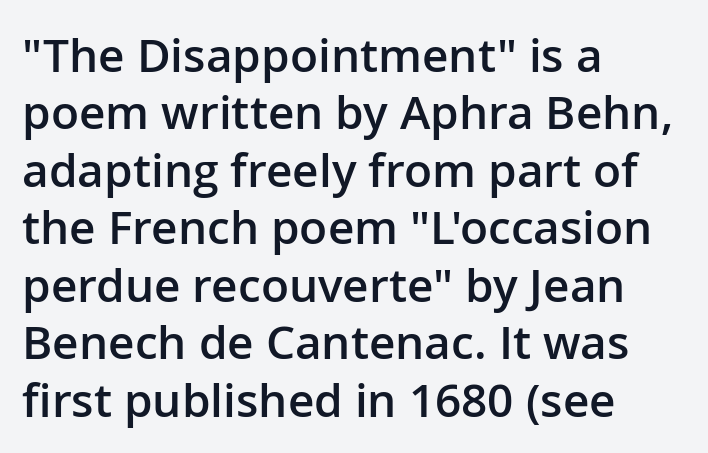
Here the glyphs are tracked normally, forming tight word shapes. Horizontal bands of white between lines are of average thickness. The type sits square on the baseline with zero lean. Semibold letterforms, between regular and bold.
